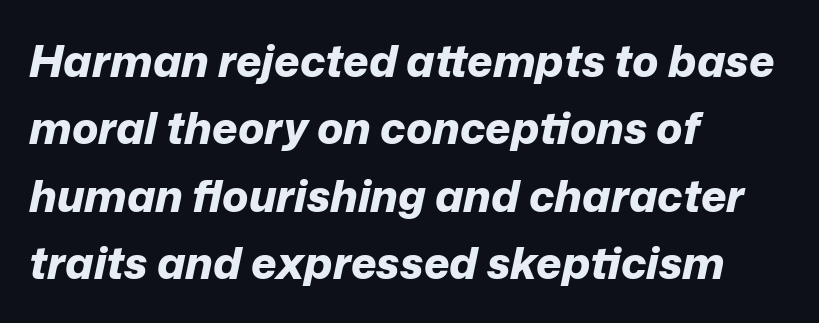
{"italic": "yes", "lean": "right", "slant_degrees": 12, "bold": "yes", "weight": "bold", "width": "normal", "stroke_contrast": "low", "x_height": "medium", "monospaced": "no", "underline": "no", "align": "left", "line_spacing": "normal", "line_spacing_ratio": 1.53, "letter_spacing": "normal", "letter_spacing_em": 0.0, "glyph_px": 44}
